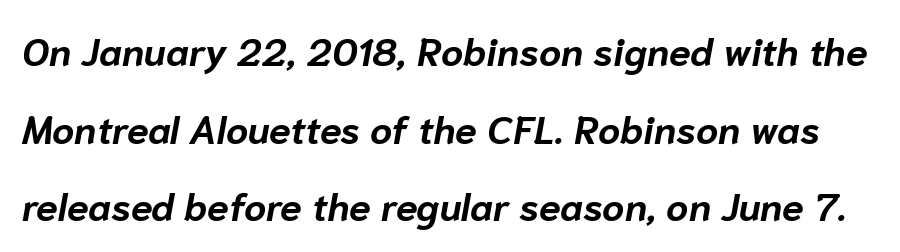
{"italic": "yes", "lean": "right", "slant_degrees": 10, "bold": "yes", "weight": "bold", "width": "normal", "stroke_contrast": "low", "x_height": "medium", "monospaced": "no", "underline": "no", "line_spacing": "loose", "line_spacing_ratio": 1.99, "letter_spacing": "normal", "letter_spacing_em": 0.0, "glyph_px": 39}
